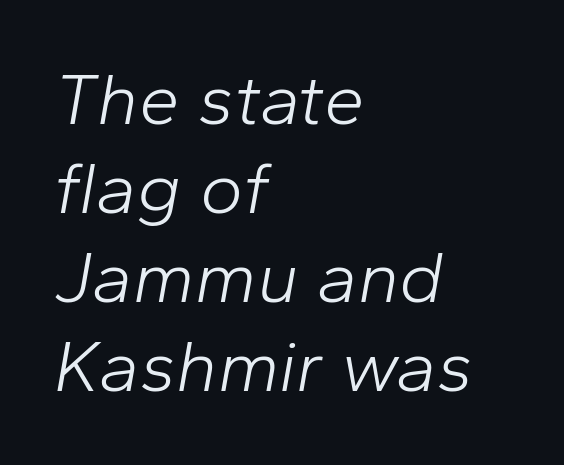
The image shows 73 px light type, italic (leaning right); set left-aligned, line spacing 1.22x, normal letter spacing, not underlined; low stroke contrast and a medium x-height.
